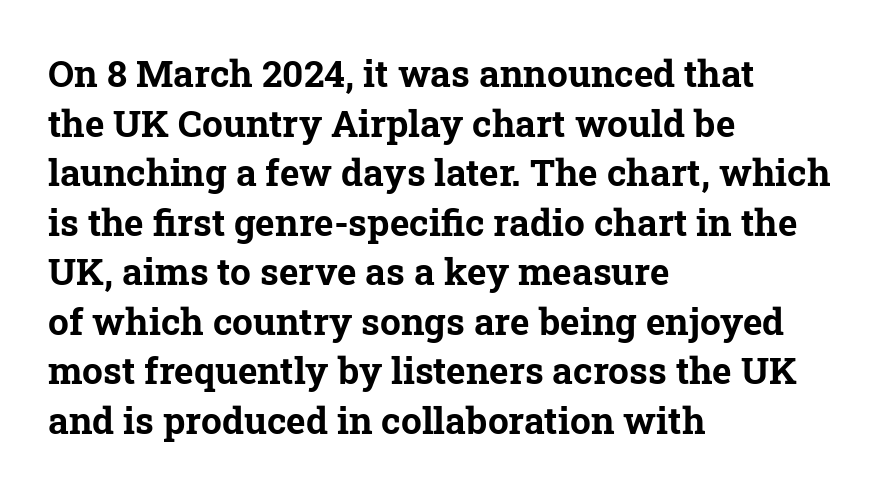
The glyphs are unaccompanied by any horizontal stroke below them. Here the glyphs are tracked normally, forming tight word shapes. Character widths vary here, with narrow letters taking less room than wide ones. In terms of leading, this rendering sits right in the middle. Teacher's note: observe the even left margin — that is flush-left alignment. Every letter is thick-stroked: bold, no question.
